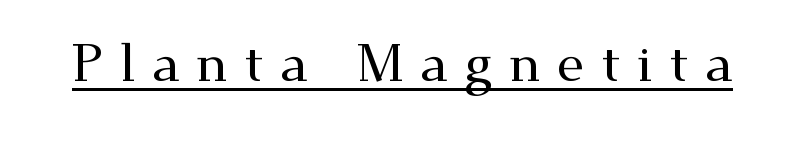
The image shows 52 px wide serif type, upright; set unusually wide letter spacing (+0.32 em), underlined; medium stroke contrast and a small x-height.
